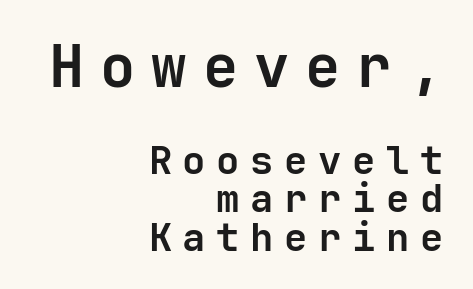
{"serif": "no", "italic": "no", "bold": "yes", "weight": "semibold", "width": "normal", "stroke_contrast": "low", "x_height": "medium", "underline": "no", "align": "right", "line_spacing": "tight", "line_spacing_ratio": 0.99, "letter_spacing": "wide", "letter_spacing_em": 0.27, "larger_block": "first", "size_ratio": 1.51, "glyph_px": 59}
